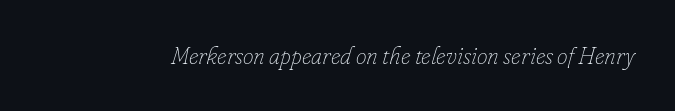
Q: Is the text bold? A: No.
Q: Is the text italic (slanted)? A: Yes, it leans right by about 16 degrees.
Q: Is the text underlined? A: No.
Q: Is the spacing between letters normal or unusually wide? A: Normal.
